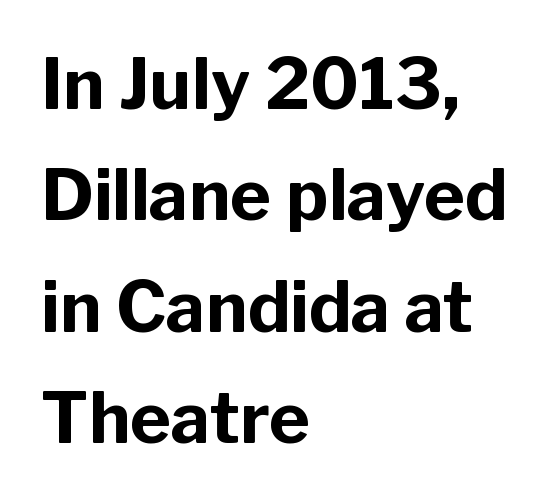
{"serif": "no", "italic": "no", "bold": "yes", "weight": "bold", "width": "normal", "stroke_contrast": "low", "x_height": "medium", "monospaced": "no", "underline": "no", "align": "left", "line_spacing": "normal", "line_spacing_ratio": 1.59, "letter_spacing": "normal", "letter_spacing_em": 0.0, "glyph_px": 70}
